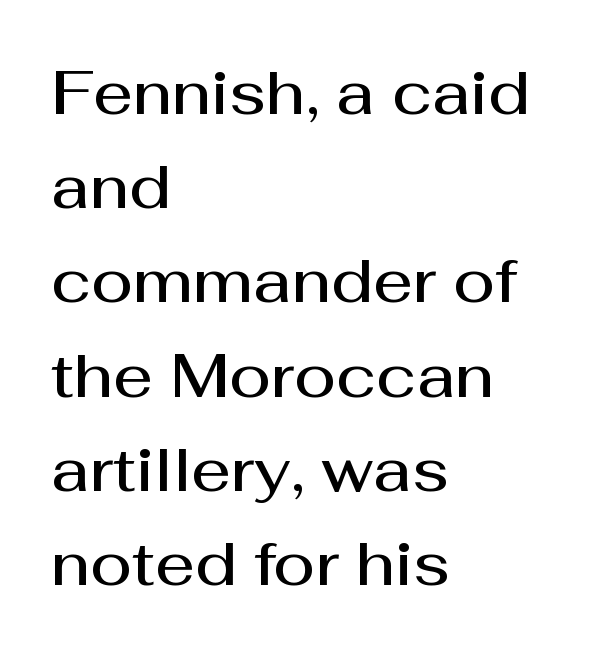
Students, observe: this is what conventionally led text looks like. No extra tracking has been applied to these lines. The strip under each line holds only bare page. Are there feet on the stems? There aren't — it's a sans. Looks like regular typesetting: each glyph gets only the width it needs. Italic: no, the glyphs are upright roman.
